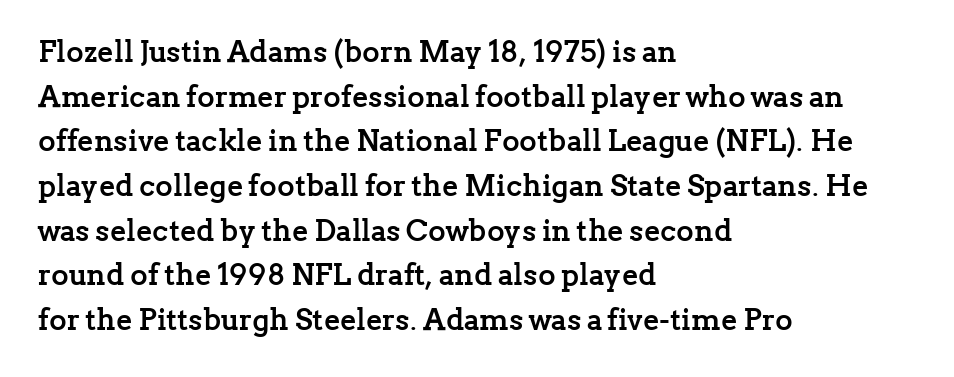
The image shows 30 px semibold serif type, upright; set left-aligned, normal line spacing (1.49x), normal letter spacing, not underlined; low stroke contrast and a medium x-height.
